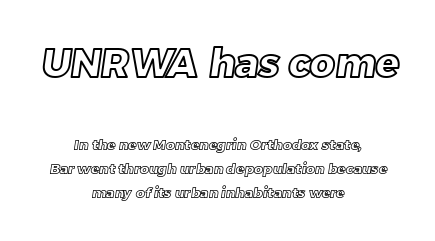
Q: Is the text underlined? A: No.
Q: How is the paragraph aligned? A: Centered.
Q: Is the spacing between letters normal or unusually wide? A: Normal.
Q: Which block of text is set in a larger size, the first (top) or the second (bottom)? A: The first (top) one.
Q: Width (condensed, normal, or wide)? A: Normal.
Q: x-height? A: Large.
Q: Monospaced? A: No.
